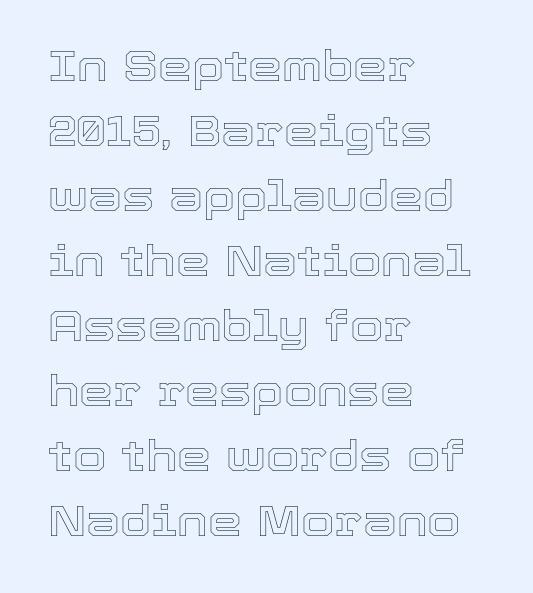
Q: Is the text italic (slanted)? A: No, it is upright.
Q: Is the text underlined? A: No.
Q: How is the paragraph aligned? A: Left-aligned.
Q: Is the spacing between letters normal or unusually wide? A: Normal.
Q: Is the spacing between lines tight, normal or loose? A: Normal.
Q: Width (condensed, normal, or wide)? A: Normal.
Q: x-height? A: Medium.
Q: Monospaced? A: No.
